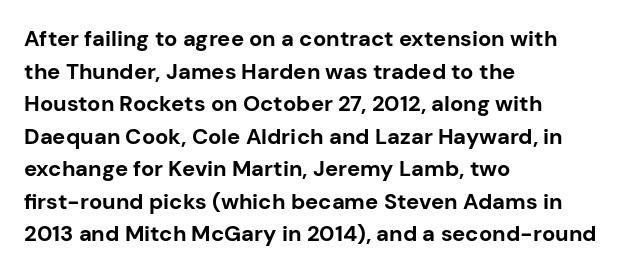
The letters stand straight up with perfectly vertical stems. Vertical spacing — default. Beneath every word, the page is bare. Typeset ragged right — the left edge is the straight one.
